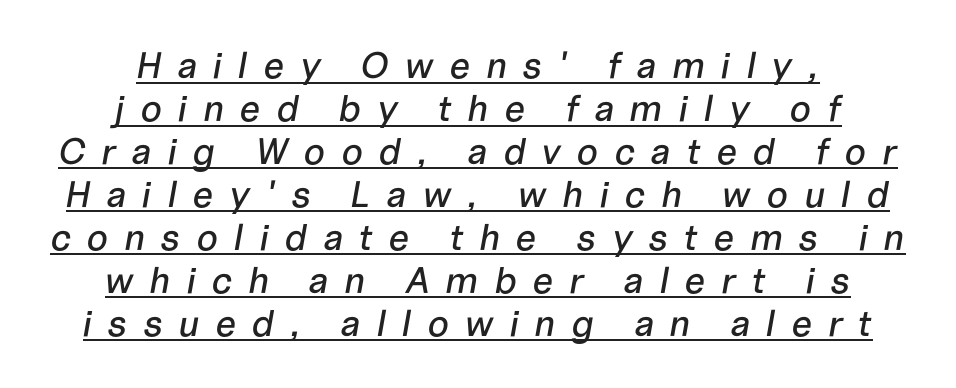
Q: Is the text italic (slanted)? A: Yes, it leans right by about 10 degrees.
Q: Is the text underlined? A: Yes.
Q: How is the paragraph aligned? A: Centered.
Q: Is the spacing between letters normal or unusually wide? A: Unusually wide.
Q: Width (condensed, normal, or wide)? A: Normal.
Q: Stroke contrast? A: Low.
Q: x-height? A: Medium.
Q: Monospaced? A: No.
